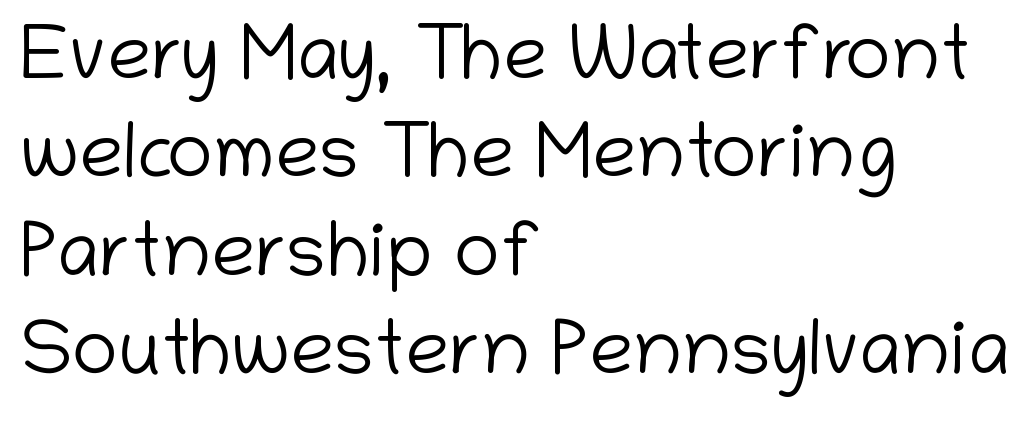
Horizontal bands of white between lines are of average thickness. The letters sit at their default tracking, neither squeezed nor spread. Stroke mass is kept to a normal reading level or below. Every character sits straight up, as roman type does. Proportional: the letters do not fall into vertical columns. The setting favours the left margin, as ordinary paragraphs usually do.
